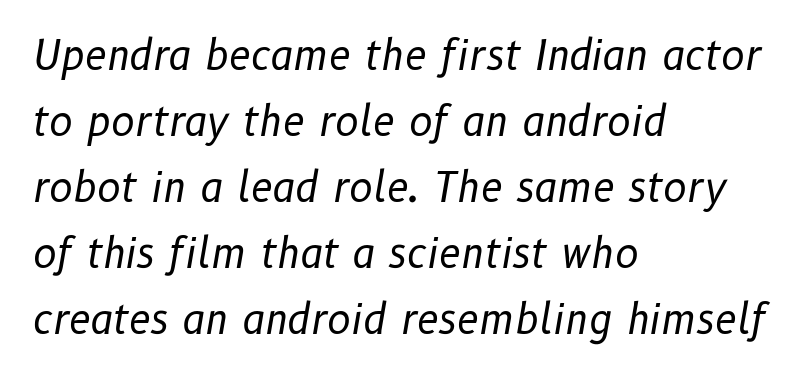
{"italic": "yes", "lean": "right", "slant_degrees": 10, "bold": "no", "weight": "regular", "width": "normal", "stroke_contrast": "low", "x_height": "medium", "monospaced": "no", "underline": "no", "align": "left", "line_spacing": "normal", "line_spacing_ratio": 1.65, "letter_spacing": "normal", "letter_spacing_em": 0.0, "glyph_px": 40}
